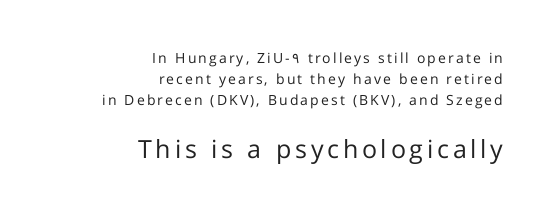
Each new line begins a customary step beneath the previous one. Each row of text sits above clean, open space. Alignment: flush right. Nope, not italic — everything's standing straight. Caption: face not bold, strokes unweighted. The later block is typeset at a bigger size than the earlier block.
